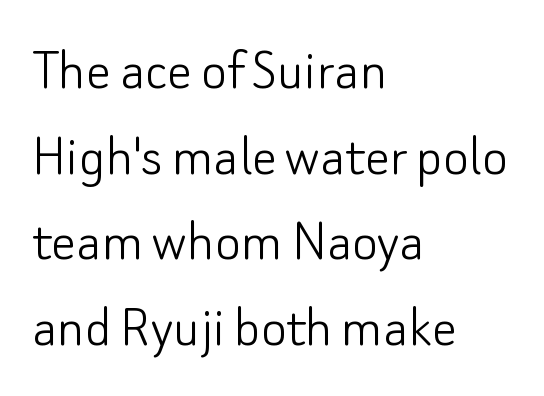
The image shows 62 px light sans-serif type, upright; set left-aligned, normal line spacing (1.38x), normal letter spacing, not underlined; low stroke contrast and a small x-height.
